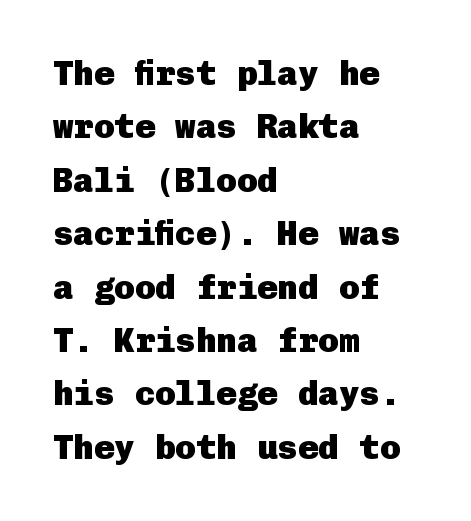
The image shows 34 px heavy sans-serif type, upright; set left-aligned, normal line spacing (1.57x), normal letter spacing, not underlined; low stroke contrast and a medium x-height.
